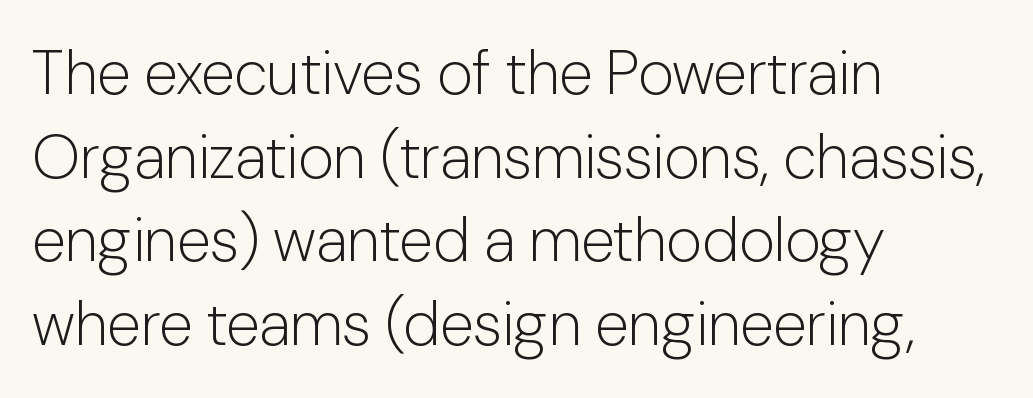
The image shows 62 px light sans-serif type, upright; set left-aligned, normal line spacing (1.35x), normal letter spacing, not underlined; low stroke contrast and a medium x-height.
